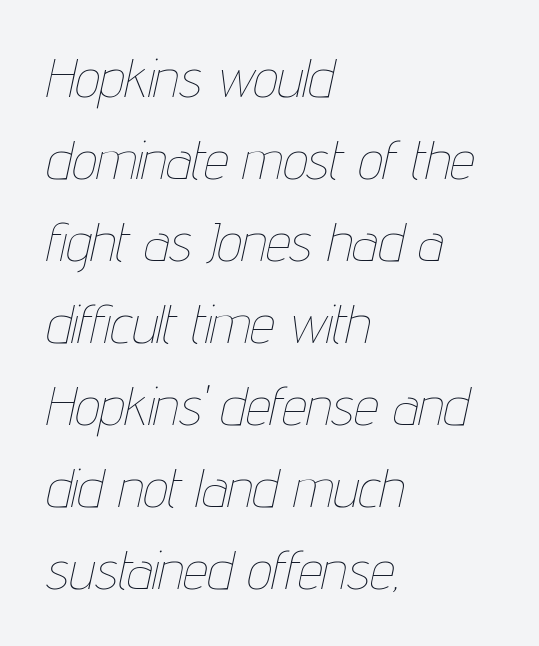
The image shows 55 px thin, condensed type, italic (leaning right); set left-aligned, normal line spacing (1.49x), normal letter spacing, not underlined; low stroke contrast and a medium x-height.
